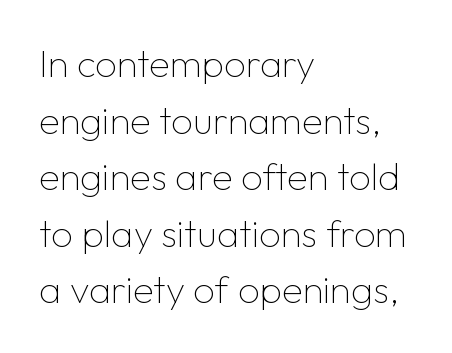
The image shows 38 px thin sans-serif type, upright; set left-aligned, normal line spacing (1.49x), normal letter spacing, not underlined; low stroke contrast and a medium x-height.
